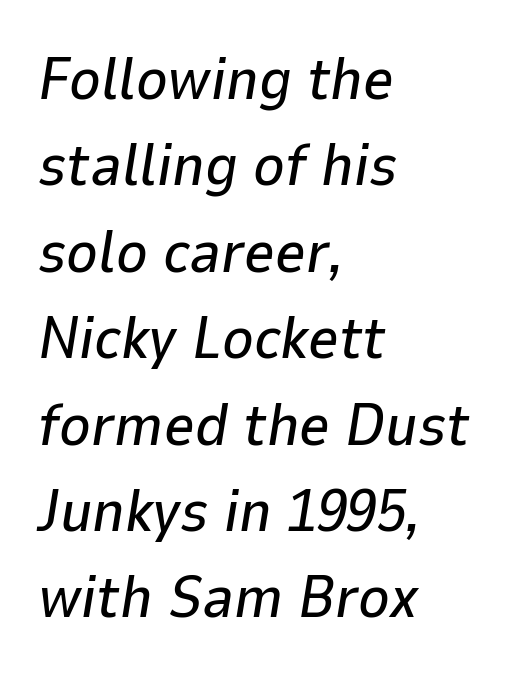
Q: Is the text italic (slanted)? A: Yes, it leans right by about 9 degrees.
Q: Is the text underlined? A: No.
Q: How is the paragraph aligned? A: Left-aligned.
Q: Is the spacing between letters normal or unusually wide? A: Normal.
Q: Is the spacing between lines tight, normal or loose? A: Normal.
Q: Width (condensed, normal, or wide)? A: Normal.
Q: Stroke contrast? A: Low.
Q: x-height? A: Medium.
Q: Monospaced? A: No.
